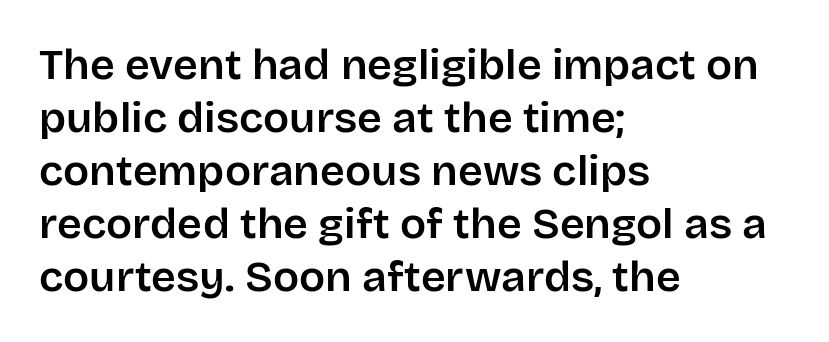
The image shows 43 px sans-serif type, upright; set left-aligned, line spacing 1.23x, normal letter spacing, not underlined; low stroke contrast and a large x-height.
